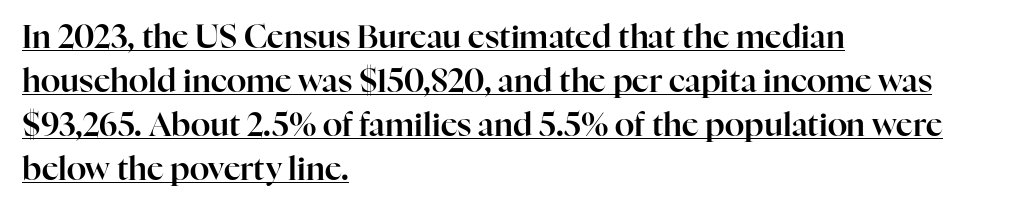
Posture: vertical. The string is rendered with underlining switched on. Baseline-to-baseline distance is the conventional proportion of letter height. A typesetter would call this proportional, since set widths differ per character.
